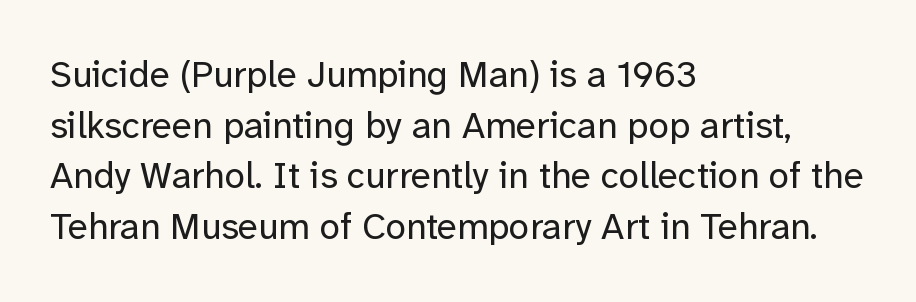
Here the designer chose a conventional face with non-uniform glyph widths. No feet cap the strokes, marking this as sans-serif type. These lines keep a tight, regular rhythm from letter to letter. The area under the type is left untouched. Layout note: lines flush left. The lettering stays uniformly vertical, giving the passage a roman look.
